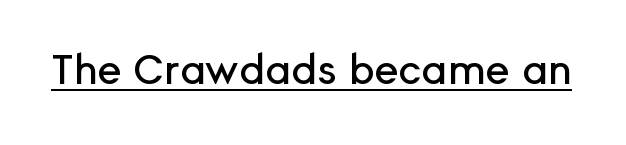
{"serif": "no", "italic": "no", "width": "normal", "stroke_contrast": "low", "x_height": "medium", "monospaced": "no", "underline": "yes", "letter_spacing": "normal", "letter_spacing_em": 0.0, "glyph_px": 41}
